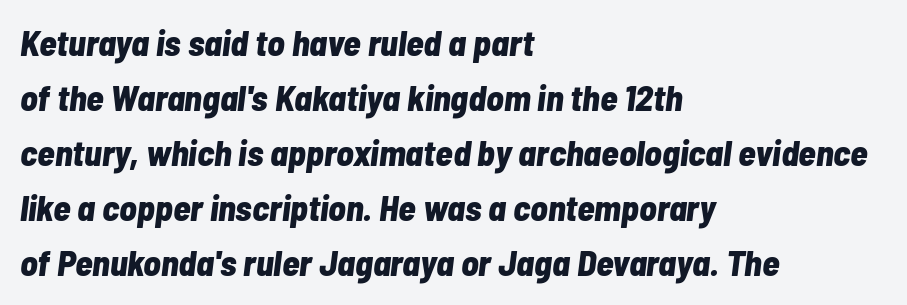
The image shows 36 px bold, condensed type, italic (leaning right); set left-aligned, normal line spacing (1.53x), normal letter spacing, not underlined; low stroke contrast and a medium x-height.
